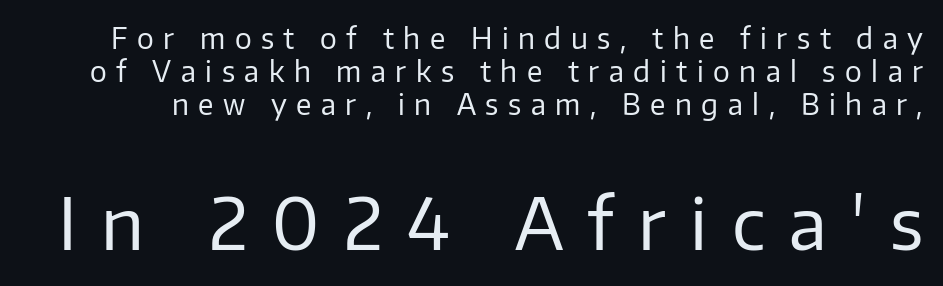
Each stroke keeps to a modest, everyday thickness or less. The rendering enlarges the type as you move from the upper chunk to the lower. The string is rendered with underlining switched off. A typesetter would mark this as roman, not italic.
